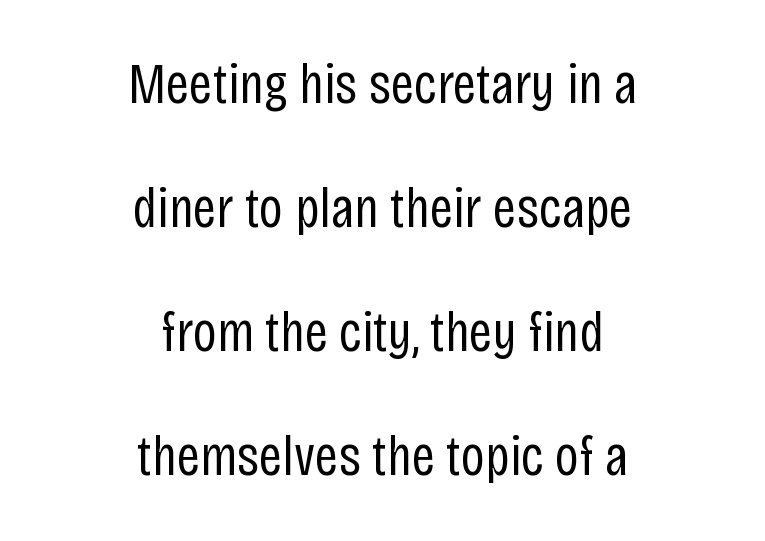
Upright lettering throughout. Regarding leading, the lines here are spaced well apart. This rendering employs a face without finishing strokes, i.e., a sans-serif. A typesetter would call this proportional, since set widths differ per character. Alignment: centered.
